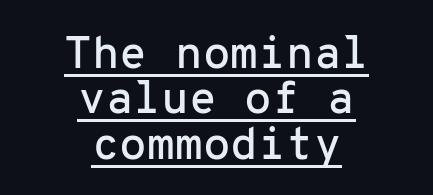
Grotesque or geometric, the face here clearly has no serifs. Looks like someone drew a line under every word here. Rendered with straight, roman letterforms. Short and long lines alike share a common midpoint.
